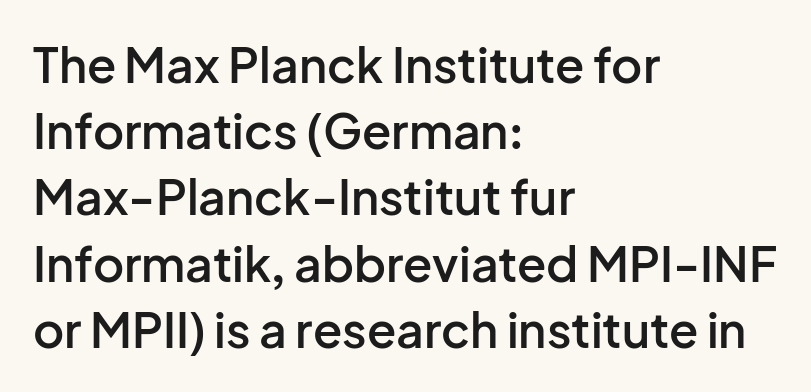
{"serif": "no", "italic": "no", "bold": "semi", "weight": "semibold", "width": "normal", "stroke_contrast": "low", "x_height": "medium", "monospaced": "no", "underline": "no", "align": "left", "line_spacing": "normal", "line_spacing_ratio": 1.38, "letter_spacing": "normal", "letter_spacing_em": 0.0, "glyph_px": 48}
